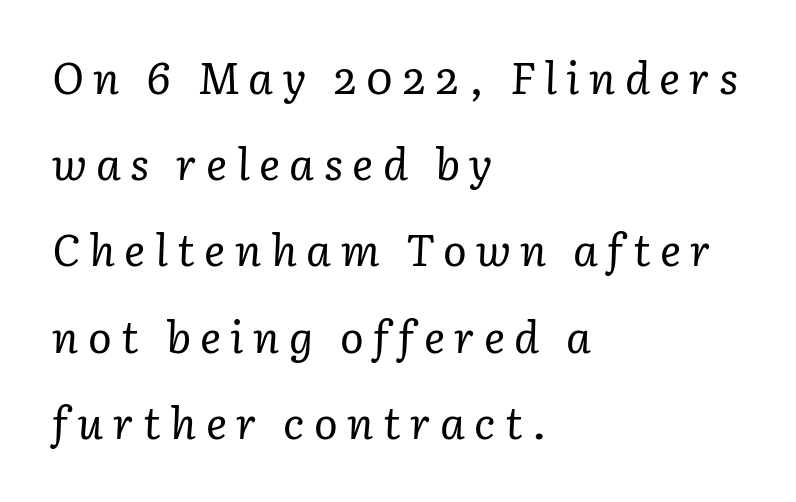
{"serif": "yes", "italic": "yes", "lean": "right", "slant_degrees": 3, "bold": "no", "weight": "regular", "width": "normal", "stroke_contrast": "low", "x_height": "medium", "monospaced": "no", "underline": "no", "align": "left", "line_spacing": "loose", "line_spacing_ratio": 1.96, "letter_spacing": "wide", "letter_spacing_em": 0.21, "glyph_px": 44}
